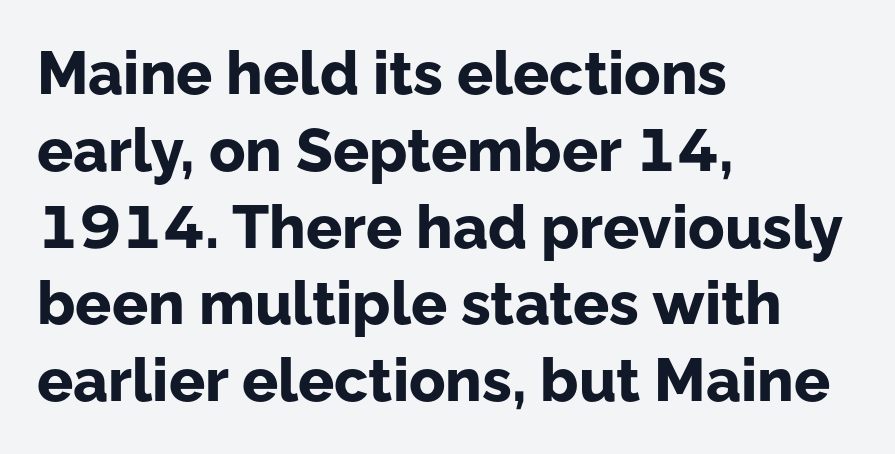
{"serif": "no", "italic": "no", "bold": "yes", "weight": "bold", "width": "normal", "stroke_contrast": "low", "x_height": "medium", "monospaced": "no", "underline": "no", "align": "left", "line_spacing": "normal", "line_spacing_ratio": 1.28, "letter_spacing": "normal", "letter_spacing_em": 0.0, "glyph_px": 60}
